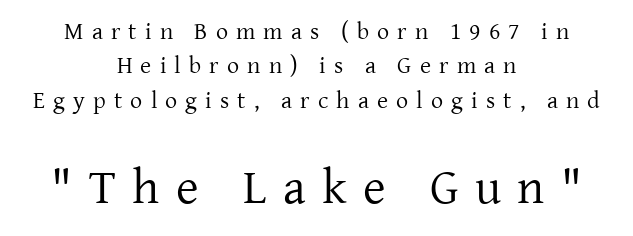
Q: Is the text bold? A: No.
Q: Is the text italic (slanted)? A: No, it is upright.
Q: Is the typeface a serif or a sans-serif typeface? A: Serif.
Q: Is the text underlined? A: No.
Q: How is the paragraph aligned? A: Centered.
Q: Is the spacing between letters normal or unusually wide? A: Unusually wide.
Q: Is the spacing between lines tight, normal or loose? A: Normal.
Q: Which block of text is set in a larger size, the first (top) or the second (bottom)? A: The second (bottom) one.
Q: Width (condensed, normal, or wide)? A: Normal.
Q: Stroke contrast? A: Low.
Q: x-height? A: Medium.
Q: Monospaced? A: No.
